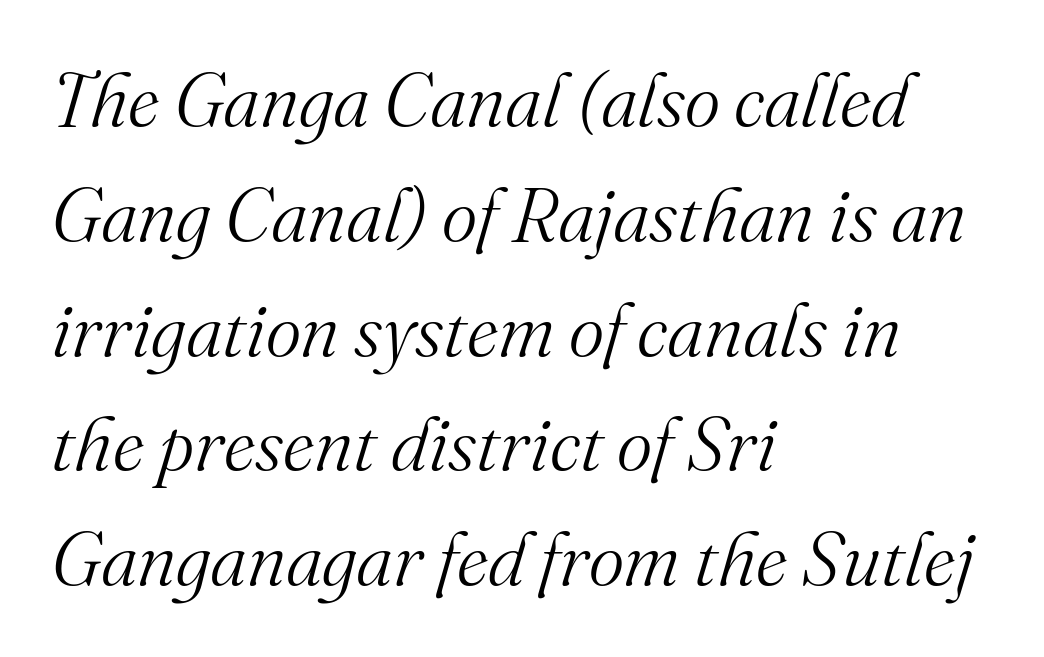
Q: Is the text bold? A: No.
Q: Is the text italic (slanted)? A: Yes, it leans right by about 16 degrees.
Q: Is the typeface a serif or a sans-serif typeface? A: Serif.
Q: Is the text underlined? A: No.
Q: How is the paragraph aligned? A: Left-aligned.
Q: Is the spacing between letters normal or unusually wide? A: Normal.
Q: Is the spacing between lines tight, normal or loose? A: Normal.
Q: Width (condensed, normal, or wide)? A: Normal.
Q: Stroke contrast? A: Medium.
Q: x-height? A: Small.
Q: Monospaced? A: No.
